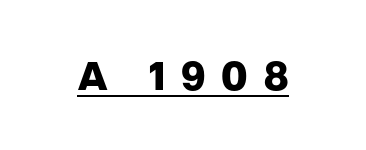
Q: Is the text bold? A: Yes.
Q: Is the text italic (slanted)? A: No, it is upright.
Q: Is the typeface a serif or a sans-serif typeface? A: Sans-serif.
Q: Is the text underlined? A: Yes.
Q: Is the spacing between letters normal or unusually wide? A: Unusually wide.
Q: Width (condensed, normal, or wide)? A: Normal.
Q: Stroke contrast? A: Low.
Q: x-height? A: Medium.
Q: Monospaced? A: No.
